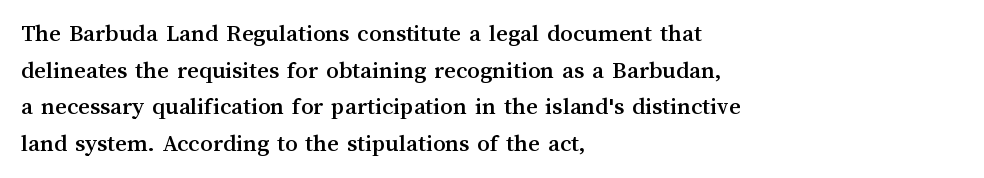
The letters stand straight up with perfectly vertical stems. The tracking reads as untouched default to a designer's eye. Vertical spacing — default. All the whitespace from short lines collects on the right. Bare-footed words on every line.
